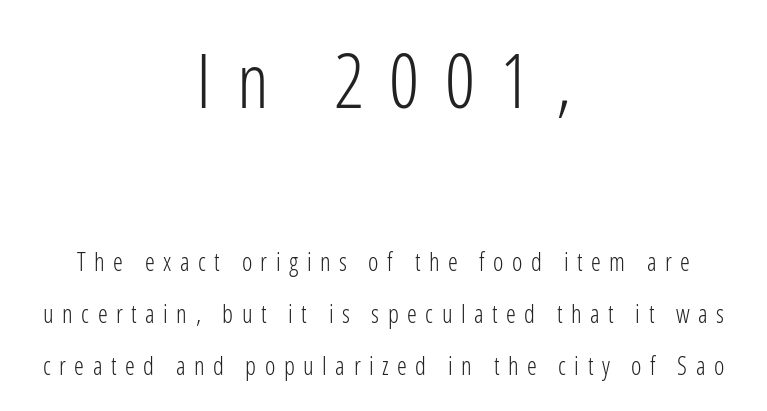
The image shows 75 px light, condensed sans-serif type, upright; set centered, loose line spacing (2.09x), unusually wide letter spacing (+0.34 em), not underlined; the first (top) block is 3.0x larger; low stroke contrast and a medium x-height.
